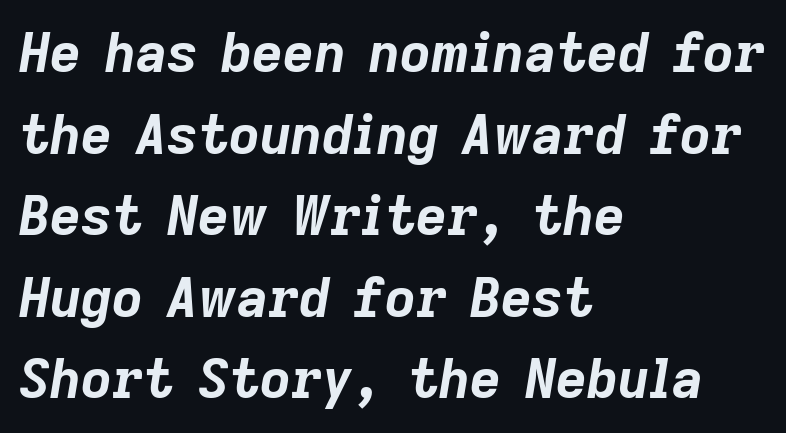
Q: Is the text bold? A: Yes.
Q: Is the text italic (slanted)? A: Yes, it leans right by about 9 degrees.
Q: Is the text underlined? A: No.
Q: How is the paragraph aligned? A: Left-aligned.
Q: Is the spacing between letters normal or unusually wide? A: Normal.
Q: Is the spacing between lines tight, normal or loose? A: Normal.
Q: Width (condensed, normal, or wide)? A: Normal.
Q: Stroke contrast? A: Low.
Q: x-height? A: Medium.
Q: Monospaced? A: No.
